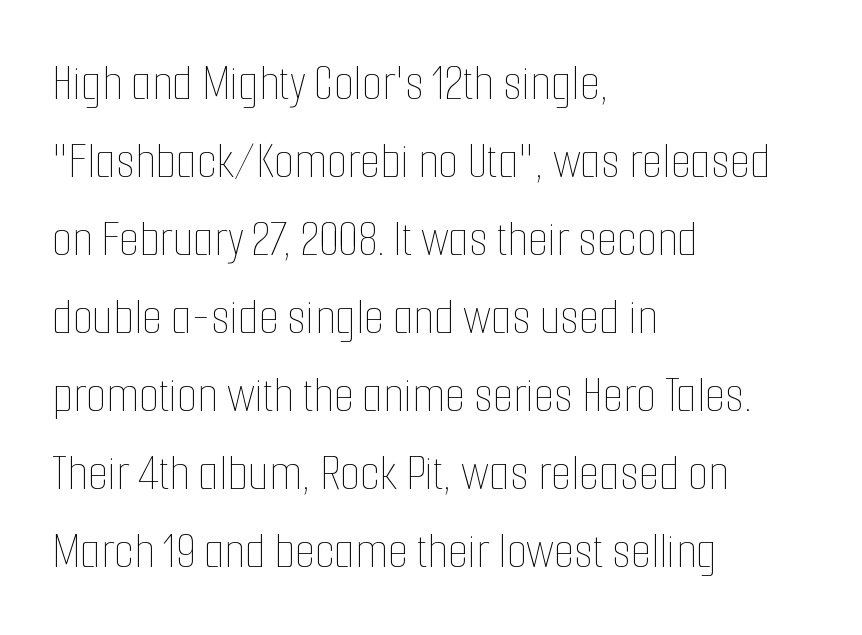
{"italic": "no", "bold": "no", "weight": "thin", "width": "condensed", "stroke_contrast": "low", "x_height": "medium", "monospaced": "no", "underline": "no", "align": "left", "line_spacing": "normal", "line_spacing_ratio": 1.5, "letter_spacing": "normal", "letter_spacing_em": 0.0, "glyph_px": 52}
